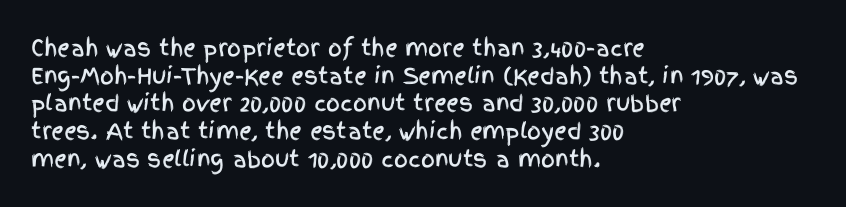
Q: Is the text italic (slanted)? A: No, it is upright.
Q: Is the text underlined? A: No.
Q: How is the paragraph aligned? A: Left-aligned.
Q: Is the spacing between letters normal or unusually wide? A: Normal.
Q: Is the spacing between lines tight, normal or loose? A: Normal.
